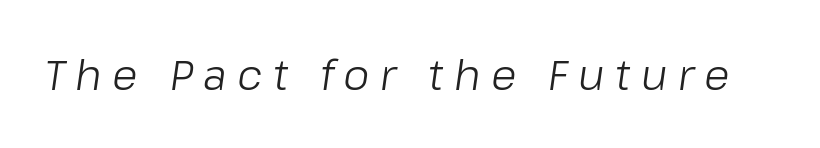
Q: Is the text bold? A: No.
Q: Is the text italic (slanted)? A: Yes, it leans right by about 8 degrees.
Q: Is the text underlined? A: No.
Q: Is the spacing between letters normal or unusually wide? A: Unusually wide.
Q: Width (condensed, normal, or wide)? A: Normal.
Q: Stroke contrast? A: Low.
Q: x-height? A: Medium.
Q: Monospaced? A: No.
